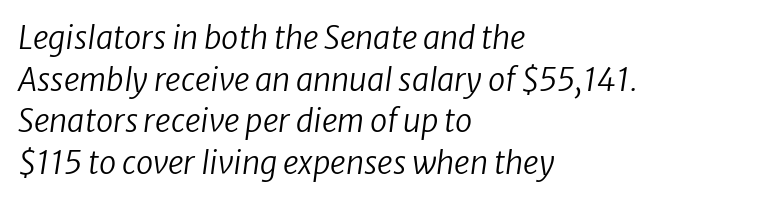
Q: Is the text bold? A: No.
Q: Is the text italic (slanted)? A: Yes, it leans right by about 8 degrees.
Q: Is the text underlined? A: No.
Q: How is the paragraph aligned? A: Left-aligned.
Q: Is the spacing between letters normal or unusually wide? A: Normal.
Q: Is the spacing between lines tight, normal or loose? A: Normal.
Q: Width (condensed, normal, or wide)? A: Normal.
Q: Stroke contrast? A: Low.
Q: x-height? A: Medium.
Q: Monospaced? A: No.
